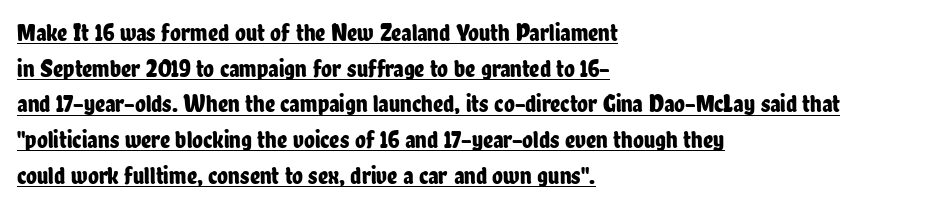
{"italic": "no", "underline": "yes", "align": "left", "line_spacing": "normal", "line_spacing_ratio": 1.43, "letter_spacing": "normal", "letter_spacing_em": 0.0, "glyph_px": 25}
